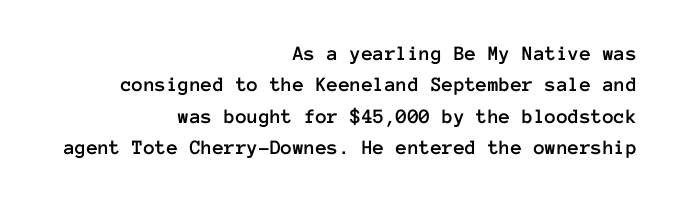
The image shows 21 px text type, upright; set right-aligned, normal line spacing (1.49x), normal letter spacing, not underlined.
